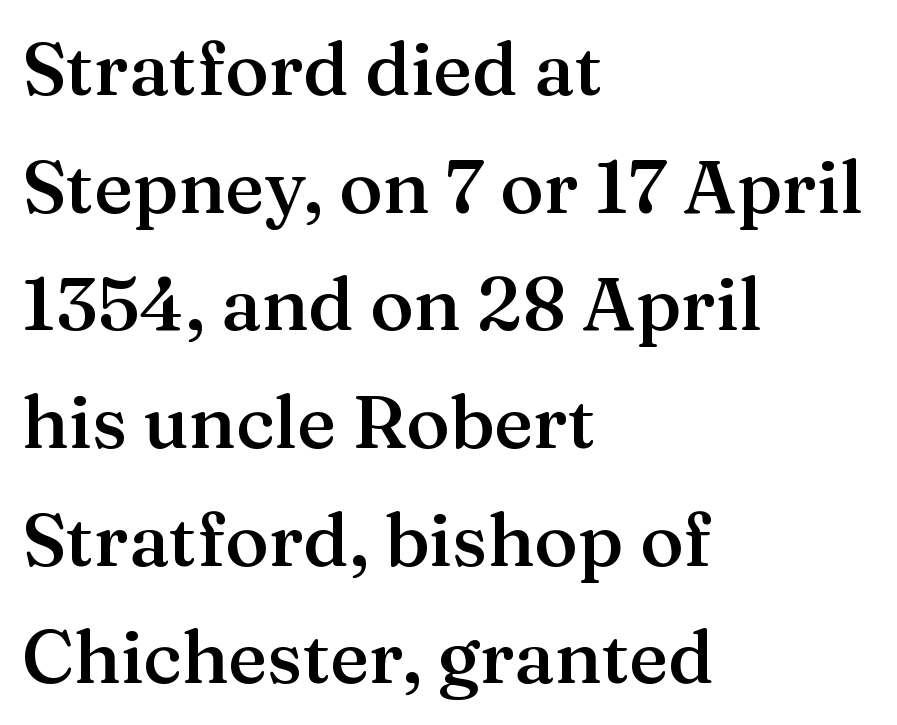
{"serif": "yes", "italic": "no", "bold": "semi", "weight": "semibold", "width": "normal", "stroke_contrast": "medium", "x_height": "medium", "monospaced": "no", "underline": "no", "align": "left", "line_spacing": "normal", "line_spacing_ratio": 1.59, "letter_spacing": "normal", "letter_spacing_em": 0.0, "glyph_px": 74}
